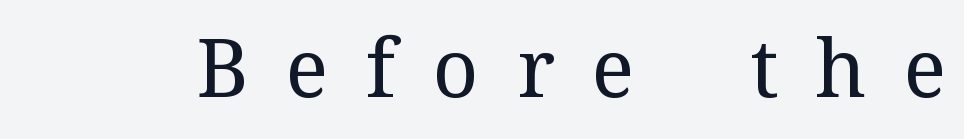
The image shows 80 px regular-weight serif type, upright; set unusually wide letter spacing (+0.47 em), not underlined; medium stroke contrast and a medium x-height.
